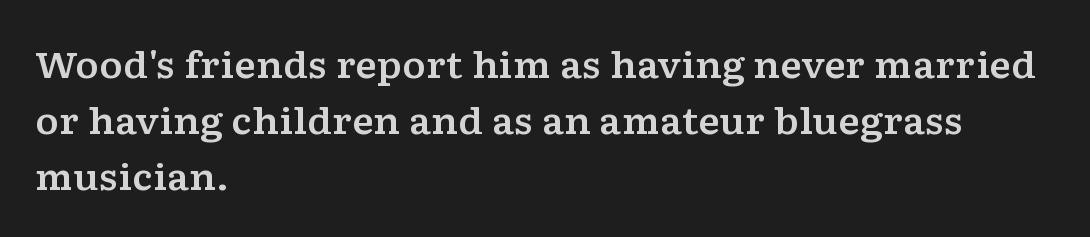
The image shows 36 px wide serif type, upright; set left-aligned, normal line spacing (1.55x), normal letter spacing, not underlined; low stroke contrast and a medium x-height.
